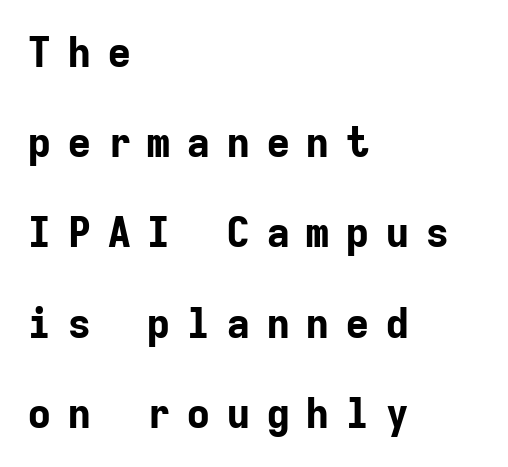
The designer dialed line spacing up above the default. A typesetter would label this face a sans. Quick note: underline off. Students, this is bold: see how much ink each stroke carries.
